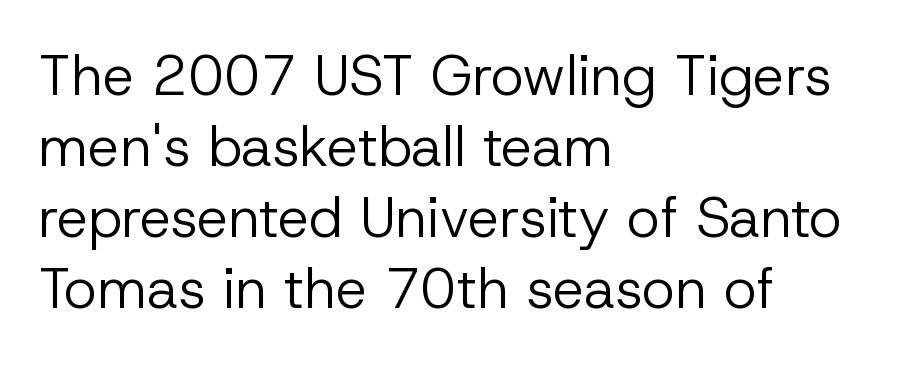
The image shows 56 px regular-weight sans-serif type, upright; set left-aligned, normal line spacing (1.27x), normal letter spacing, not underlined; low stroke contrast and a medium x-height.
